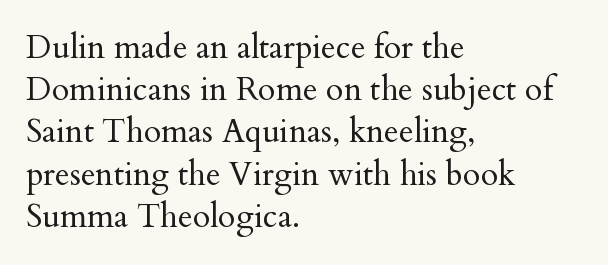
The image shows 32 px regular-weight serif type, upright; set left-aligned, normal line spacing (1.32x), normal letter spacing, not underlined; medium stroke contrast and a small x-height.
